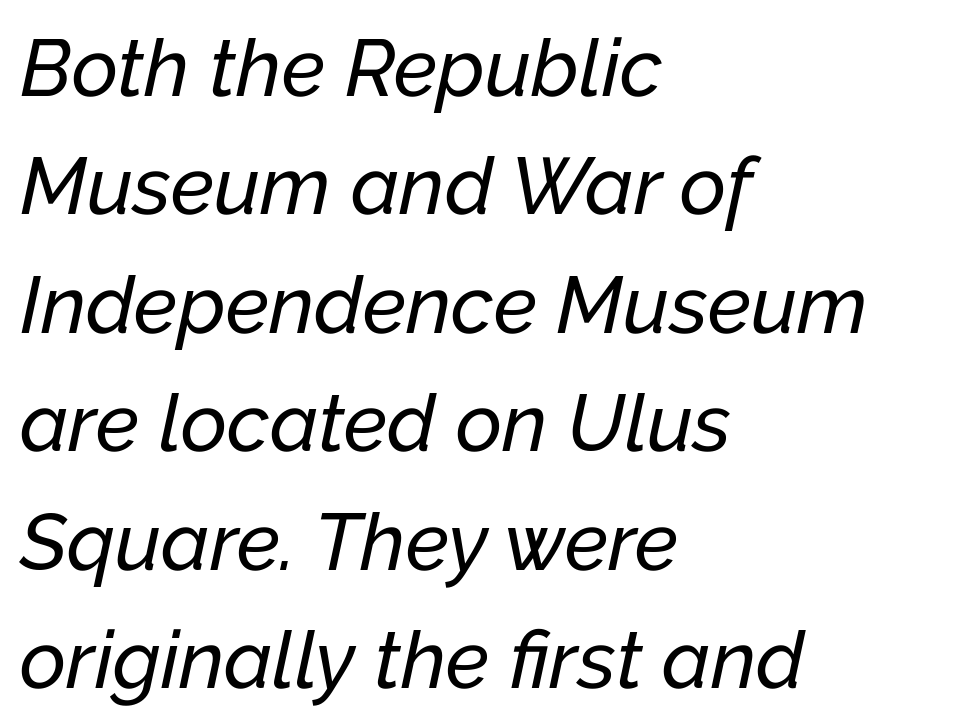
A typesetter would call this zero additional tracking. Vertically, the passage feels balanced, rows spaced as you'd expect. Looks like regular typesetting: each glyph gets only the width it needs. This rendering features lettering with no underline. In terms of posture, this sample is oblique. Reading down the block, your eye returns to a fixed left position each line.
